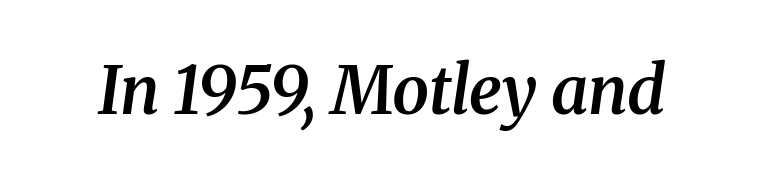
Q: Is the text bold? A: Semi-bold.
Q: Is the text italic (slanted)? A: Yes, it leans right by about 8 degrees.
Q: Is the typeface a serif or a sans-serif typeface? A: Serif.
Q: Is the text underlined? A: No.
Q: Is the spacing between letters normal or unusually wide? A: Normal.
Q: Width (condensed, normal, or wide)? A: Normal.
Q: Stroke contrast? A: Medium.
Q: x-height? A: Medium.
Q: Monospaced? A: No.
